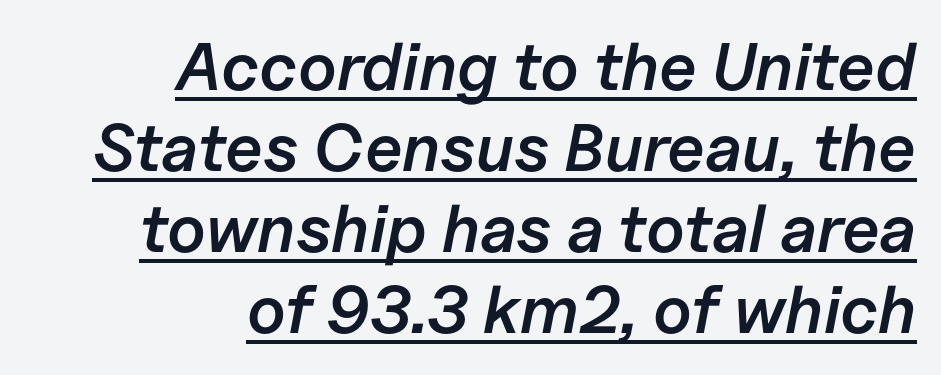
The image shows 67 px semibold type, italic (leaning right); set right-aligned, line spacing 1.21x, normal letter spacing, underlined; low stroke contrast and a medium x-height.
